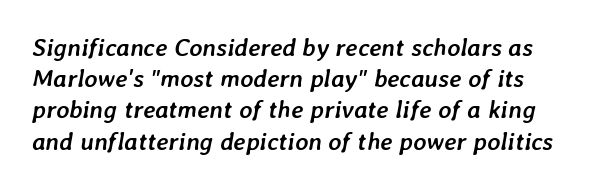
{"italic": "yes", "lean": "right", "slant_degrees": 7, "bold": "yes", "underline": "no", "line_spacing": "normal", "line_spacing_ratio": 1.25, "letter_spacing": "normal", "letter_spacing_em": 0.0, "glyph_px": 25}
